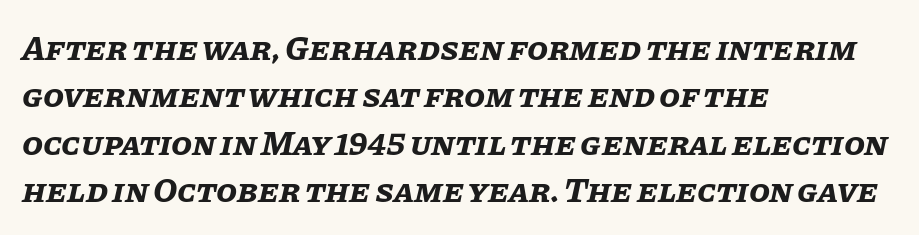
Quick note: interline space is typical. Glyph-to-glyph distance matches everyday printed text. Type without underlining. This is heavy type, rendered in bold.
